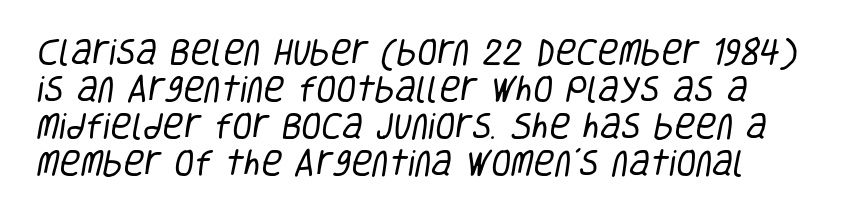
The image shows 29 px regular-weight, condensed sans-serif type; set left-aligned, normal line spacing (1.28x), normal letter spacing, not underlined; low stroke contrast and a large x-height.
